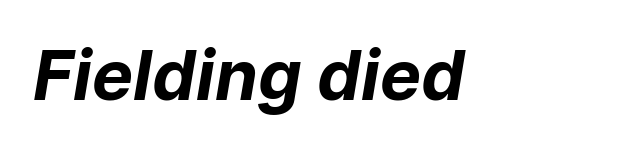
Letter spacing: default. Do the characters align in a grid? No, the font is proportional. A sans-serif font was chosen for this passage. As a designer I'd log this as weight 700, bold.
